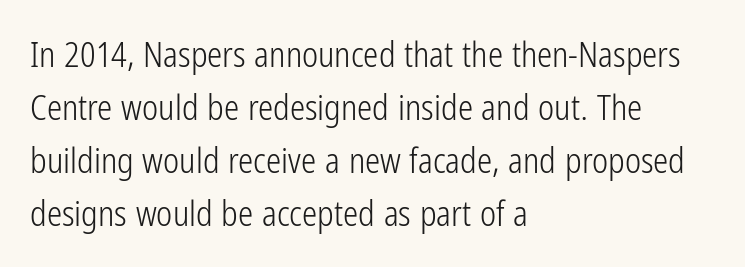
The letters look calm and open, with moderate or lighter stems. The rendering uses natural spacing where letterforms have individual widths. Honestly, the row spacing looks completely unremarkable. Glyph-to-glyph distance matches everyday printed text. Nothing sits at the stroke ends, so this counts as sans-serif. Descenders are the only things crossing below the line.
